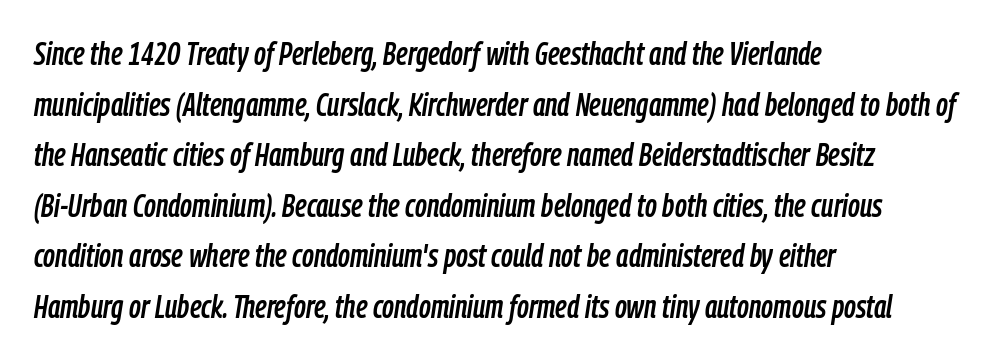
{"italic": "yes", "lean": "right", "slant_degrees": 9, "width": "condensed", "stroke_contrast": "low", "x_height": "medium", "monospaced": "no", "underline": "no", "align": "left", "line_spacing": "normal", "line_spacing_ratio": 1.58, "letter_spacing": "normal", "letter_spacing_em": 0.0, "glyph_px": 32}
